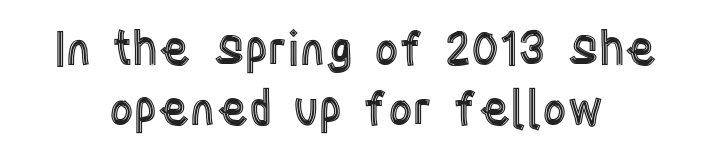
Does extra space separate the letters? No, they use regular spacing. Words float on clear page, feet unadorned. Casual observation: everything's sitting right in the middle. The block of text has a typical density, with ordinary space between rows. Characters remain perfectly vertical along every line.
